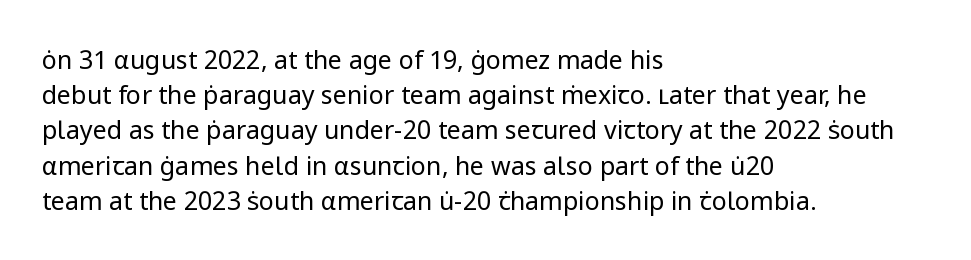
{"italic": "no", "bold": "no", "underline": "no", "align": "left", "line_spacing": "normal", "line_spacing_ratio": 1.41, "letter_spacing": "normal", "letter_spacing_em": 0.0, "glyph_px": 25}
